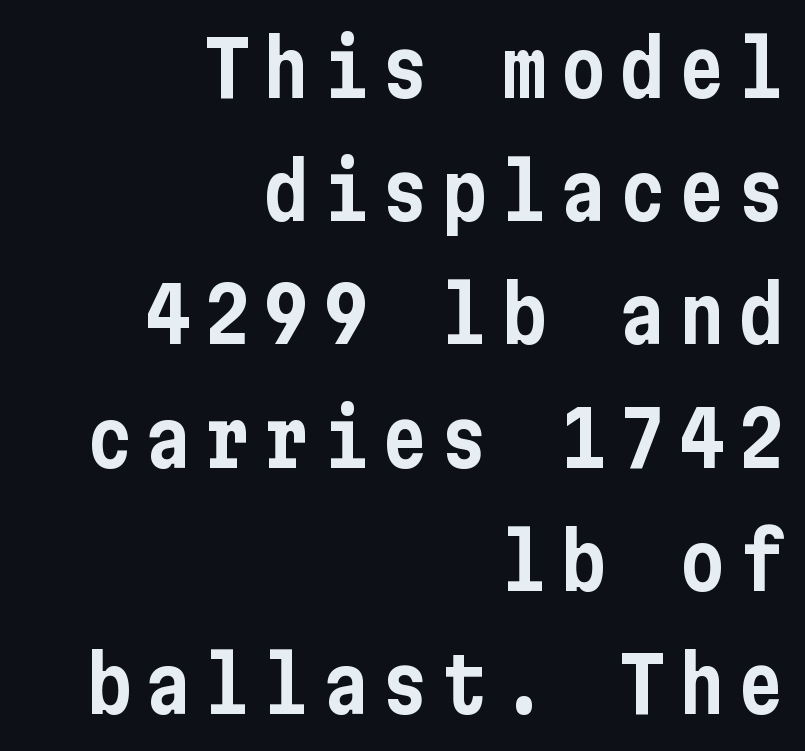
The image shows 77 px condensed sans-serif type, upright; set right-aligned, normal line spacing (1.6x), not underlined; low stroke contrast and a medium x-height.
